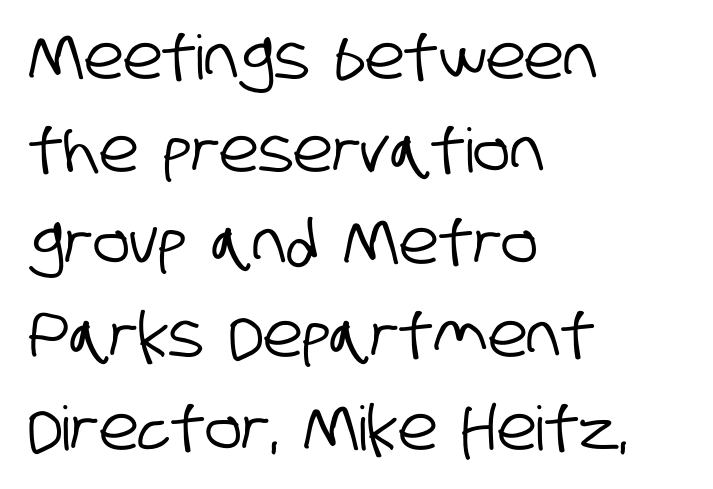
Q: Is the typeface a serif or a sans-serif typeface? A: Sans-serif.
Q: Is the text underlined? A: No.
Q: How is the paragraph aligned? A: Left-aligned.
Q: Is the spacing between letters normal or unusually wide? A: Normal.
Q: Is the spacing between lines tight, normal or loose? A: Normal.
Q: Width (condensed, normal, or wide)? A: Condensed.
Q: Stroke contrast? A: Low.
Q: x-height? A: Large.
Q: Monospaced? A: No.
